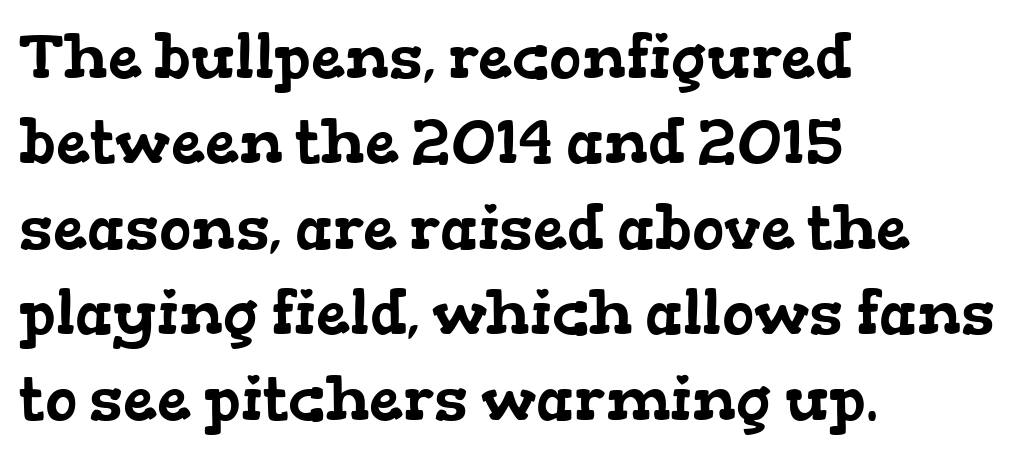
This rendering features lettering with no underline. Observe the serifs anchoring each vertical stroke in this sample. The face used here is rendered with its standard letterfit. One glance says typical: line gaps are just what's usual.
